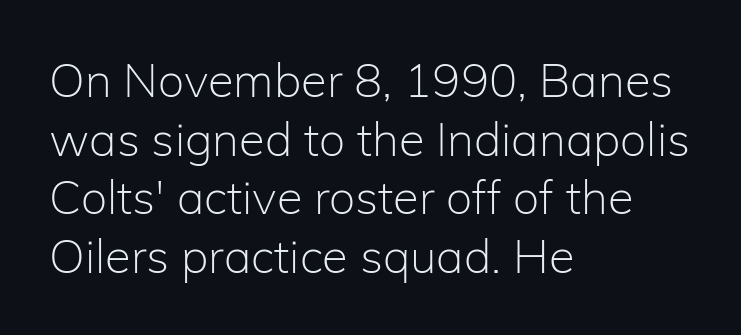
The image shows 47 px light sans-serif type, upright; set left-aligned, normal line spacing (1.25x), normal letter spacing, not underlined; low stroke contrast and a medium x-height.
